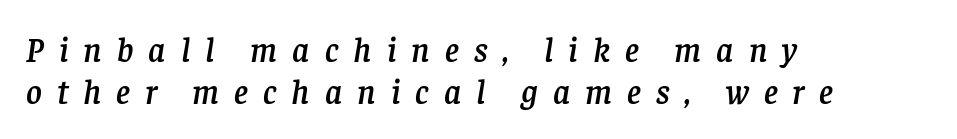
The typography opts for an oblique posture over an upright one. The line texture is sparse and dotted thanks to wide tracking. The space directly below the letters is spotless. Serifs: yes, visible at the terminals of the letterforms.
